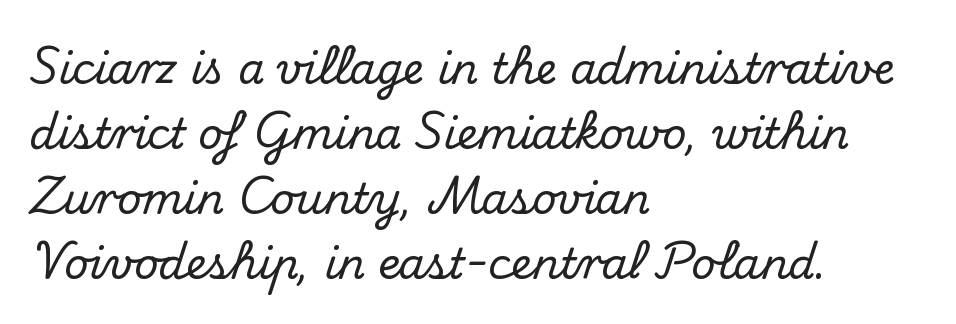
Q: Is the text italic (slanted)? A: Yes.
Q: Is the typeface a serif or a sans-serif typeface? A: Serif.
Q: Is the text underlined? A: No.
Q: How is the paragraph aligned? A: Left-aligned.
Q: Is the spacing between letters normal or unusually wide? A: Normal.
Q: Is the spacing between lines tight, normal or loose? A: Normal.
Q: Width (condensed, normal, or wide)? A: Normal.
Q: Stroke contrast? A: Medium.
Q: x-height? A: Small.
Q: Monospaced? A: No.
